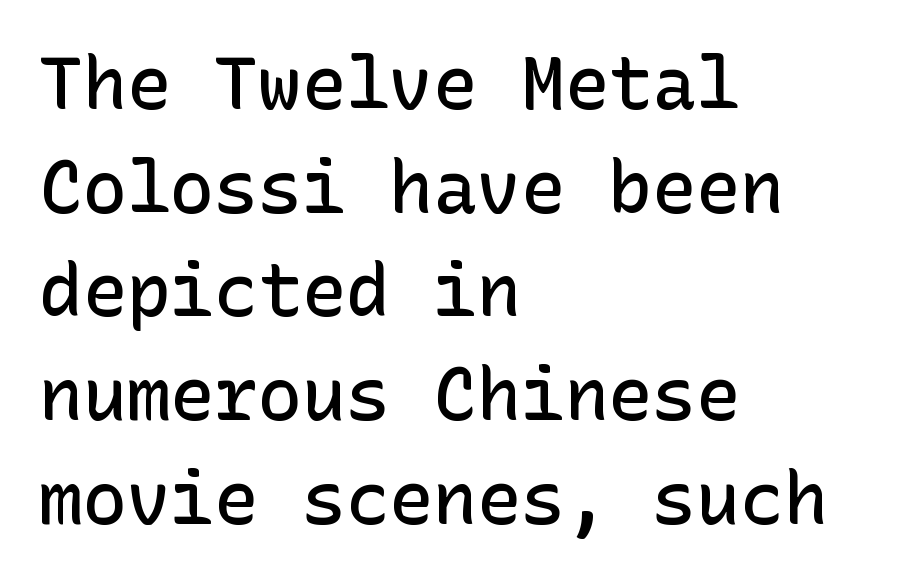
The image shows 73 px semibold sans-serif type, upright; set left-aligned, normal line spacing (1.42x), normal letter spacing, not underlined; low stroke contrast and a medium x-height.
